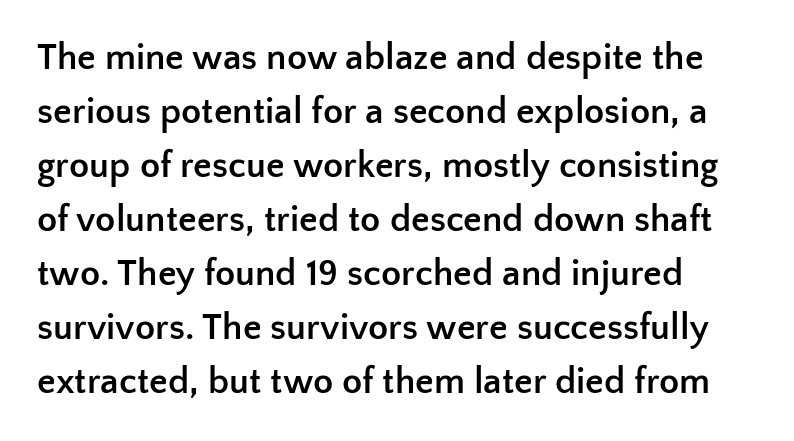
Q: Is the text bold? A: Yes.
Q: Is the text italic (slanted)? A: No, it is upright.
Q: Is the typeface a serif or a sans-serif typeface? A: Sans-serif.
Q: Is the text underlined? A: No.
Q: How is the paragraph aligned? A: Left-aligned.
Q: Is the spacing between letters normal or unusually wide? A: Normal.
Q: Is the spacing between lines tight, normal or loose? A: Normal.
Q: Width (condensed, normal, or wide)? A: Normal.
Q: Stroke contrast? A: Low.
Q: x-height? A: Medium.
Q: Monospaced? A: No.
